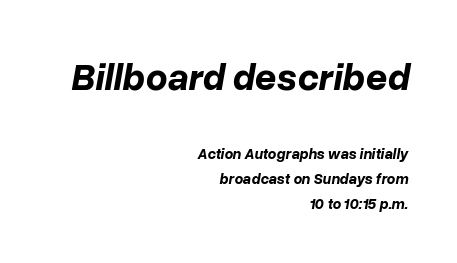
Spacing verdict: proportional, widths tailored to each character. Which margin do the lines hug? The right one — the left edge is uneven. Does the leading feel generous? No, just average. The rendering applies a slant to the glyphs.
